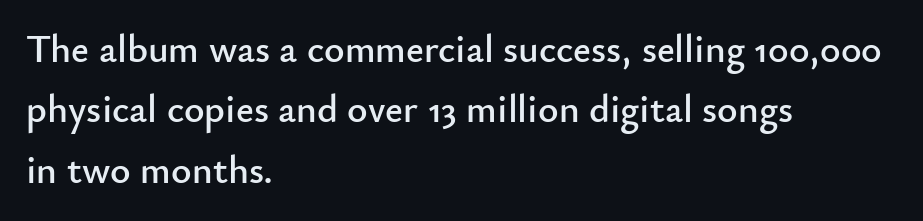
Q: Is the text italic (slanted)? A: No, it is upright.
Q: Is the typeface a serif or a sans-serif typeface? A: Sans-serif.
Q: Is the text underlined? A: No.
Q: How is the paragraph aligned? A: Left-aligned.
Q: Is the spacing between letters normal or unusually wide? A: Normal.
Q: Is the spacing between lines tight, normal or loose? A: Normal.
Q: Width (condensed, normal, or wide)? A: Normal.
Q: Stroke contrast? A: Low.
Q: x-height? A: Small.
Q: Monospaced? A: No.
